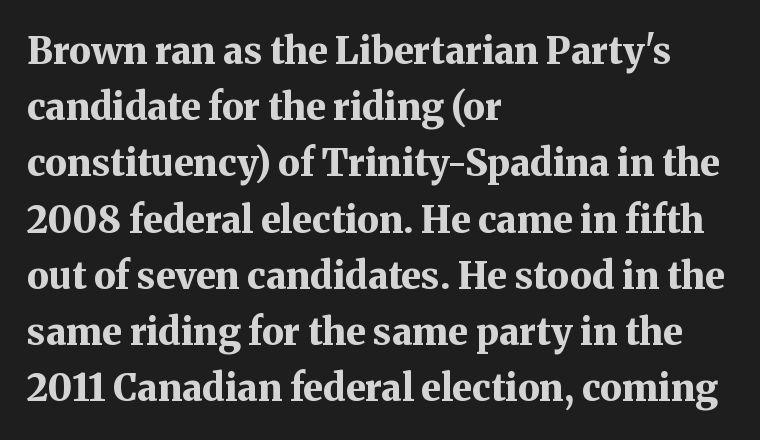
The image shows 37 px bold serif type, upright; set left-aligned, normal line spacing (1.52x), normal letter spacing, not underlined; medium stroke contrast and a medium x-height.
